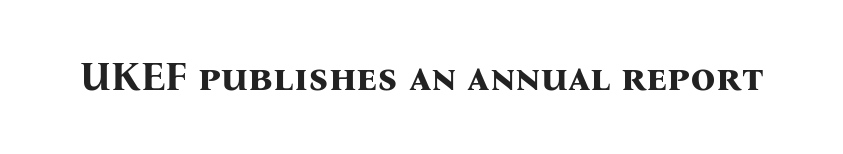
Q: Is the text bold? A: Yes.
Q: Is the text italic (slanted)? A: No, it is upright.
Q: Is the typeface a serif or a sans-serif typeface? A: Serif.
Q: Is the text underlined? A: No.
Q: Is the spacing between letters normal or unusually wide? A: Normal.
Q: Width (condensed, normal, or wide)? A: Normal.
Q: Stroke contrast? A: Medium.
Q: x-height? A: Medium.
Q: Monospaced? A: No.
